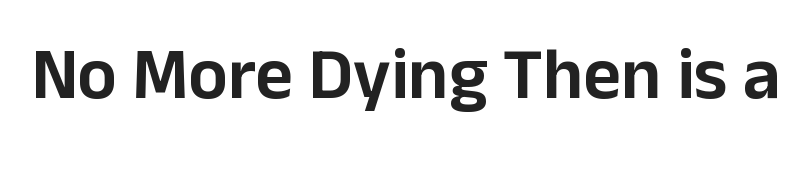
The image shows 73 px sans-serif type, upright; set normal letter spacing, not underlined; low stroke contrast and a medium x-height.
